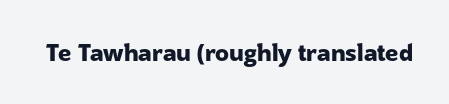
The image shows 23 px bold type, upright; set normal letter spacing, not underlined.
